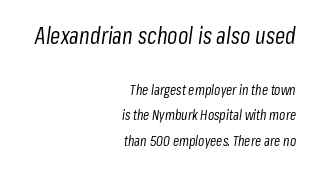
Has an underline been added? It has not. The specimen reads as italic at a glance. Does extra space separate the letters? No, they use regular spacing. Stroke mass is kept to a normal reading level or below. Typesetter's note — upper block bumped up in size, lower block left smaller. This rendering uses right alignment, leaving the left contour irregular.
